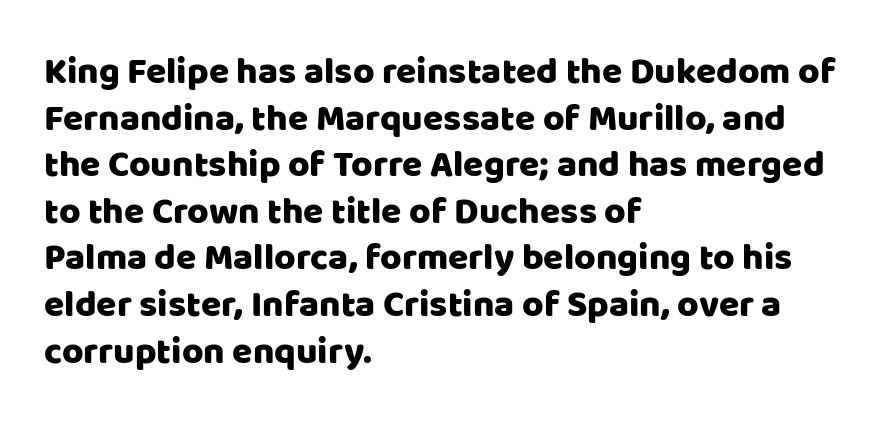
Q: Is the text italic (slanted)? A: No, it is upright.
Q: Is the typeface a serif or a sans-serif typeface? A: Sans-serif.
Q: Is the text underlined? A: No.
Q: How is the paragraph aligned? A: Left-aligned.
Q: Is the spacing between letters normal or unusually wide? A: Normal.
Q: Is the spacing between lines tight, normal or loose? A: Normal.
Q: Width (condensed, normal, or wide)? A: Normal.
Q: Stroke contrast? A: Low.
Q: x-height? A: Large.
Q: Monospaced? A: No.
